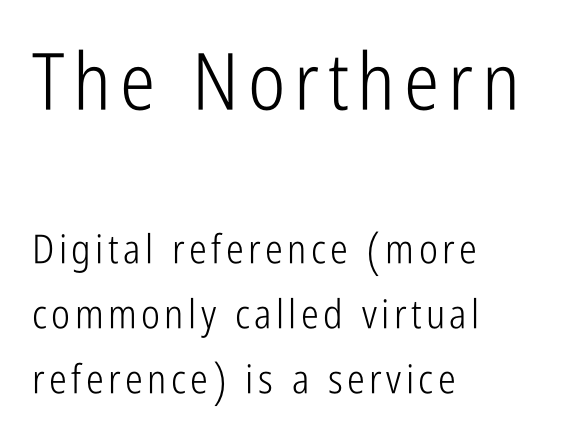
Q: Is the text bold? A: No.
Q: Is the text italic (slanted)? A: No, it is upright.
Q: Is the typeface a serif or a sans-serif typeface? A: Sans-serif.
Q: Is the text underlined? A: No.
Q: How is the paragraph aligned? A: Left-aligned.
Q: Is the spacing between lines tight, normal or loose? A: Normal.
Q: Which block of text is set in a larger size, the first (top) or the second (bottom)? A: The first (top) one.
Q: Width (condensed, normal, or wide)? A: Condensed.
Q: Stroke contrast? A: Low.
Q: x-height? A: Medium.
Q: Monospaced? A: No.
